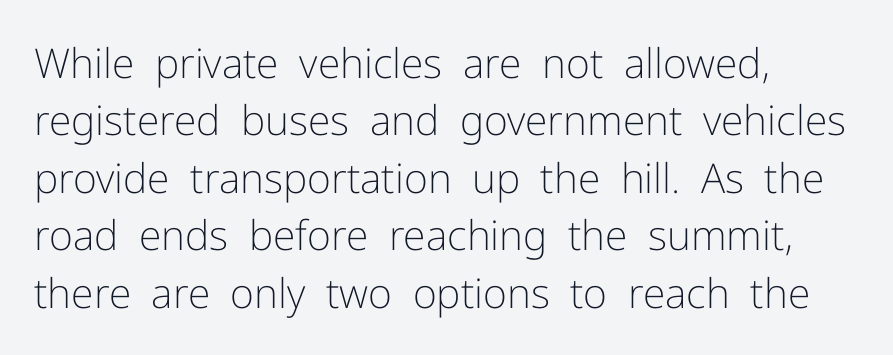
Q: Is the text bold? A: No.
Q: Is the text italic (slanted)? A: No, it is upright.
Q: Is the typeface a serif or a sans-serif typeface? A: Sans-serif.
Q: Is the text underlined? A: No.
Q: How is the paragraph aligned? A: Left-aligned.
Q: Is the spacing between letters normal or unusually wide? A: Normal.
Q: Is the spacing between lines tight, normal or loose? A: Normal.
Q: Width (condensed, normal, or wide)? A: Normal.
Q: Stroke contrast? A: Low.
Q: x-height? A: Medium.
Q: Monospaced? A: No.
